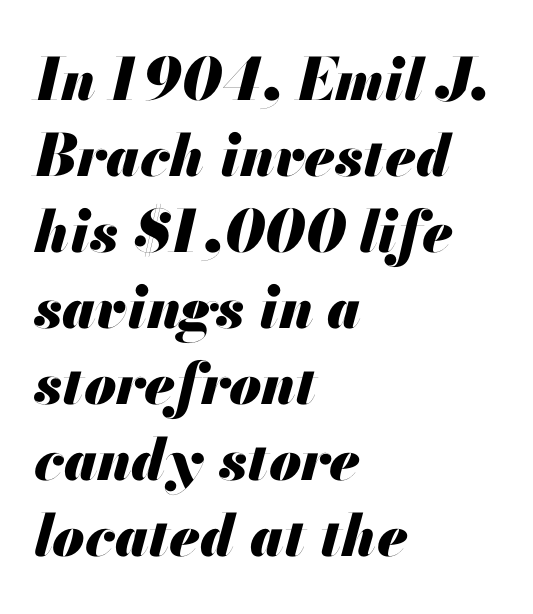
{"italic": "yes", "lean": "right", "slant_degrees": 13, "bold": "yes", "weight": "heavy", "width": "normal", "stroke_contrast": "medium", "x_height": "small", "monospaced": "no", "underline": "no", "align": "left", "line_spacing": "normal", "line_spacing_ratio": 1.31, "letter_spacing": "normal", "letter_spacing_em": 0.0, "glyph_px": 58}
